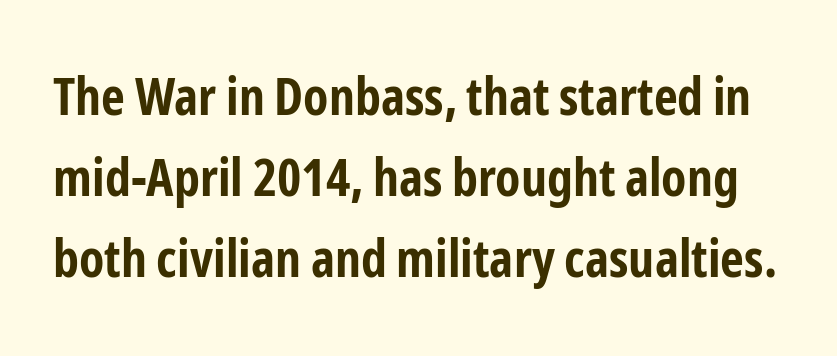
Unlike a traditional serif, this face leaves its strokes unadorned. Summary of vertical rhythm: regular, with standard interline spacing. Notice how thick the strokes are: this is what a full bold looks like. Just letters on the line, the space beneath them empty. The font's upright variant was chosen for this text. Spacing verdict: proportional, widths tailored to each character.
